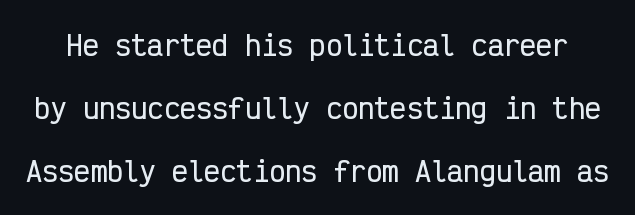
In terms of posture, this sample is upright. Words float on clear page, feet unadorned. Vertically, the passage feels expansive, rows floating well apart. Short note: letters normally spaced.
